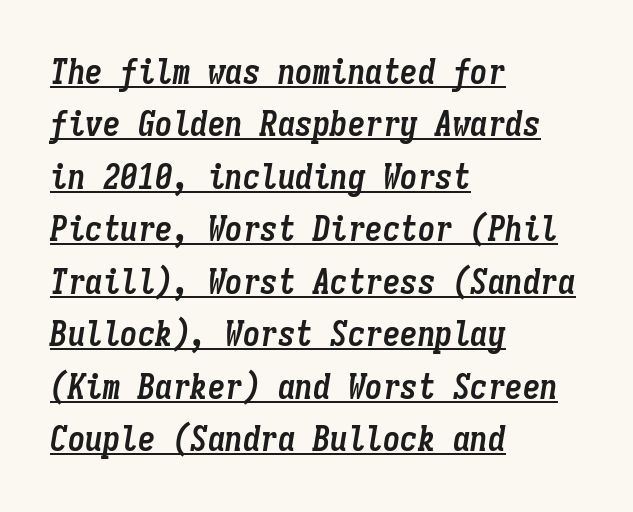
Its strokes are broad and dark, the hallmark of bold type. Compared with typical paragraphs, the rows here are spaced about the same. Tracking here is standard; glyphs follow each other at the usual distance. Compared with ordinary roman type, these characters are visibly tilted. Every row of glyphs begins at an identical x-position on the left. Here the designer chose a console-style face with uniform glyph widths.
